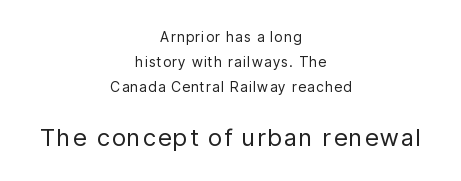
The lines are quadded center. On a weight scale, this lands at 450 or below. A typesetter would mark this as roman, not italic. Nobody drew a line under any word here. This layout puts the modest block above and the oversized block below.
